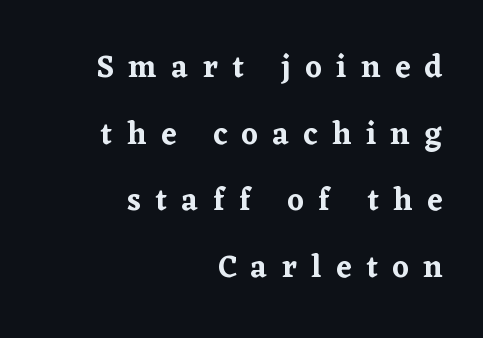
{"serif": "yes", "italic": "no", "width": "normal", "stroke_contrast": "low", "x_height": "medium", "monospaced": "no", "underline": "no", "align": "right", "line_spacing": "loose", "line_spacing_ratio": 2.15, "letter_spacing": "wide", "letter_spacing_em": 0.47, "glyph_px": 31}
